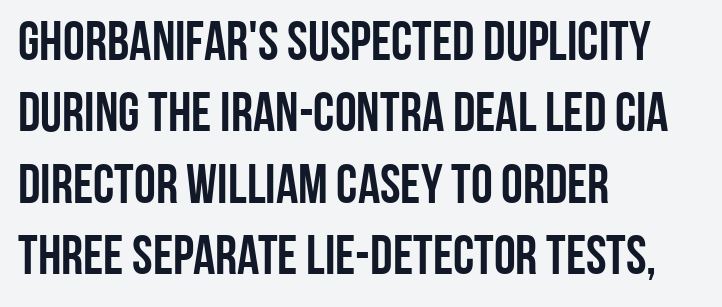
Q: Is the text italic (slanted)? A: No, it is upright.
Q: Is the typeface a serif or a sans-serif typeface? A: Sans-serif.
Q: Is the text underlined? A: No.
Q: How is the paragraph aligned? A: Left-aligned.
Q: Is the spacing between letters normal or unusually wide? A: Normal.
Q: Is the spacing between lines tight, normal or loose? A: Normal.
Q: Width (condensed, normal, or wide)? A: Condensed.
Q: Stroke contrast? A: Low.
Q: x-height? A: Large.
Q: Monospaced? A: No.
